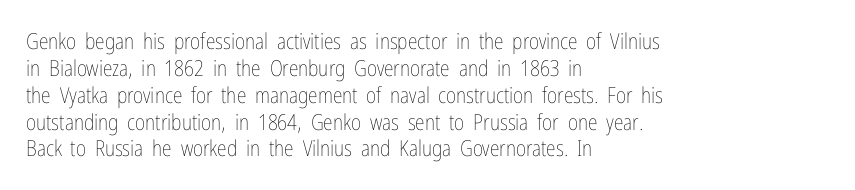
Honestly, the letter spacing is just normal — you wouldn't notice it. A student would call this left alignment; a typographer would say flush left, rag right. The font sits on the lighter half of the weight spectrum, regular included. Just letters on the line, the space beneath them empty.
